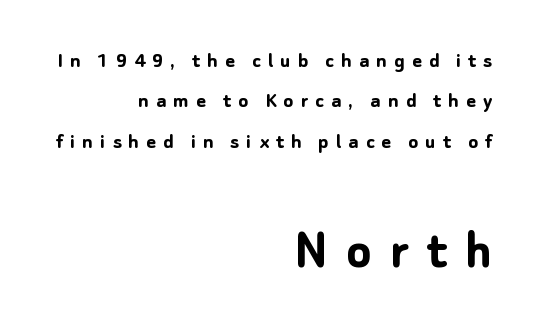
{"serif": "no", "italic": "no", "bold": "yes", "weight": "semibold", "width": "normal", "stroke_contrast": "low", "x_height": "medium", "monospaced": "no", "underline": "no", "align": "right", "line_spacing_ratio": 1.76, "letter_spacing": "wide", "letter_spacing_em": 0.31, "larger_block": "second", "size_ratio": 2.52, "glyph_px": 58}
